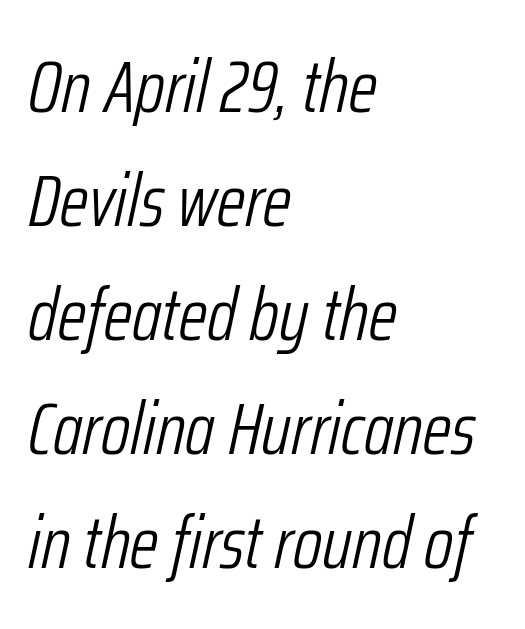
The image shows 74 px light, condensed type, italic (leaning right); set left-aligned, normal line spacing (1.54x), normal letter spacing, not underlined; low stroke contrast and a medium x-height.
